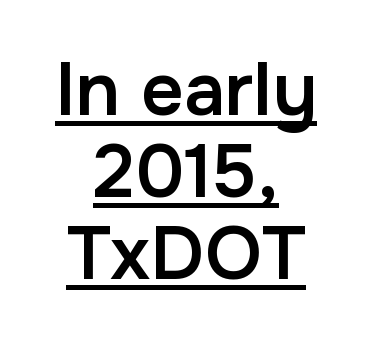
Q: Is the text bold? A: Semi-bold.
Q: Is the text italic (slanted)? A: No, it is upright.
Q: Is the typeface a serif or a sans-serif typeface? A: Sans-serif.
Q: Is the text underlined? A: Yes.
Q: How is the paragraph aligned? A: Centered.
Q: Is the spacing between letters normal or unusually wide? A: Normal.
Q: Is the spacing between lines tight, normal or loose? A: Tight.
Q: Width (condensed, normal, or wide)? A: Normal.
Q: Stroke contrast? A: Low.
Q: x-height? A: Medium.
Q: Monospaced? A: No.
